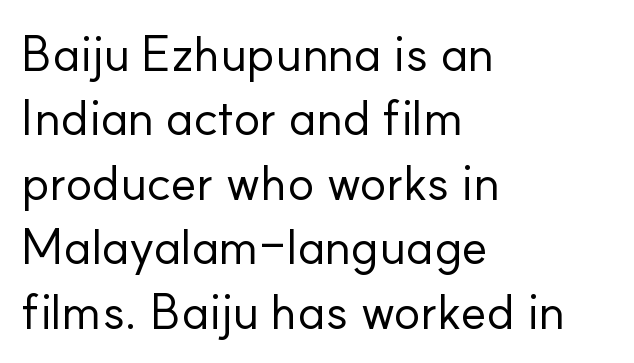
Q: Is the text bold? A: No.
Q: Is the text italic (slanted)? A: No, it is upright.
Q: Is the typeface a serif or a sans-serif typeface? A: Sans-serif.
Q: Is the text underlined? A: No.
Q: How is the paragraph aligned? A: Left-aligned.
Q: Is the spacing between letters normal or unusually wide? A: Normal.
Q: Is the spacing between lines tight, normal or loose? A: Normal.
Q: Width (condensed, normal, or wide)? A: Normal.
Q: Stroke contrast? A: Low.
Q: x-height? A: Small.
Q: Monospaced? A: No.
